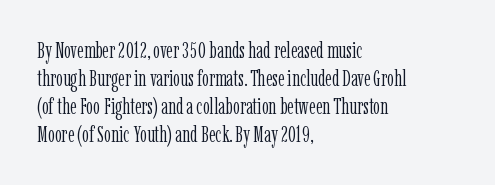
No extra ink here — the face is not bold. Students, observe: this is what conventionally led text looks like. Visually the block forms a straight wall on the left and a jagged coastline on the right. Clear beneath every line of the passage.
